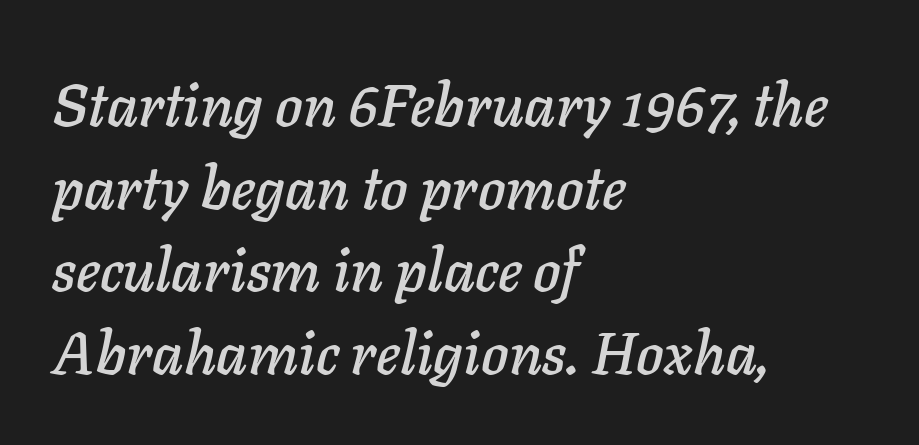
Q: Is the text italic (slanted)? A: Yes, it leans right by about 11 degrees.
Q: Is the text underlined? A: No.
Q: How is the paragraph aligned? A: Left-aligned.
Q: Is the spacing between letters normal or unusually wide? A: Normal.
Q: Is the spacing between lines tight, normal or loose? A: Normal.
Q: Width (condensed, normal, or wide)? A: Normal.
Q: Stroke contrast? A: Low.
Q: x-height? A: Medium.
Q: Monospaced? A: No.
